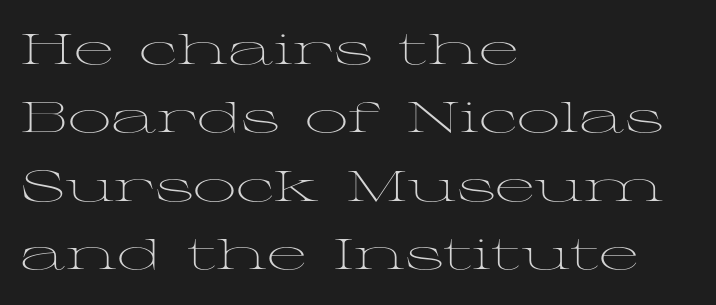
Q: Is the text bold? A: No.
Q: Is the text italic (slanted)? A: No, it is upright.
Q: Is the typeface a serif or a sans-serif typeface? A: Serif.
Q: Is the text underlined? A: No.
Q: How is the paragraph aligned? A: Left-aligned.
Q: Is the spacing between letters normal or unusually wide? A: Normal.
Q: Is the spacing between lines tight, normal or loose? A: Normal.
Q: Width (condensed, normal, or wide)? A: Wide.
Q: Stroke contrast? A: Medium.
Q: x-height? A: Medium.
Q: Monospaced? A: No.
